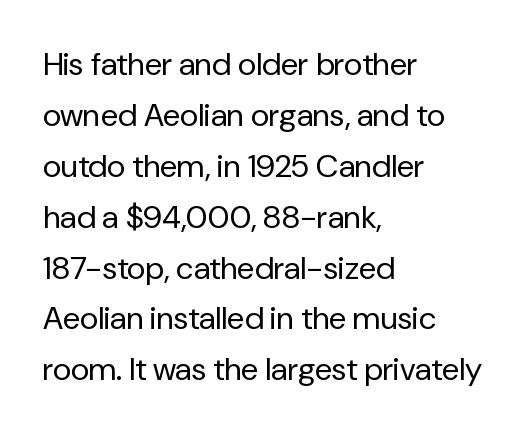
{"serif": "no", "italic": "no", "bold": "no", "weight": "regular", "width": "normal", "stroke_contrast": "low", "x_height": "medium", "monospaced": "no", "underline": "no", "align": "left", "line_spacing": "normal", "line_spacing_ratio": 1.59, "letter_spacing": "normal", "letter_spacing_em": 0.0, "glyph_px": 32}
